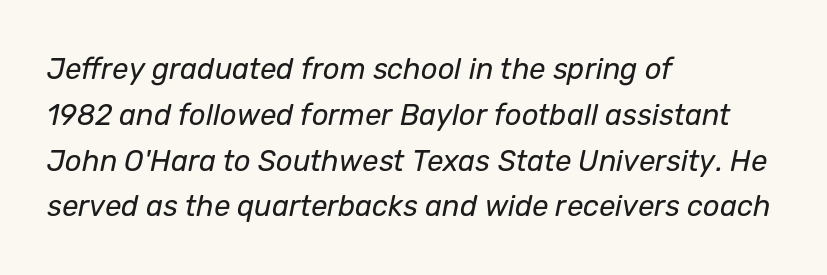
Q: Is the text bold? A: No.
Q: Is the text italic (slanted)? A: Yes, it leans right by about 12 degrees.
Q: Is the text underlined? A: No.
Q: How is the paragraph aligned? A: Left-aligned.
Q: Is the spacing between letters normal or unusually wide? A: Normal.
Q: Is the spacing between lines tight, normal or loose? A: Normal.
Q: Width (condensed, normal, or wide)? A: Normal.
Q: Stroke contrast? A: Low.
Q: x-height? A: Medium.
Q: Monospaced? A: No.
